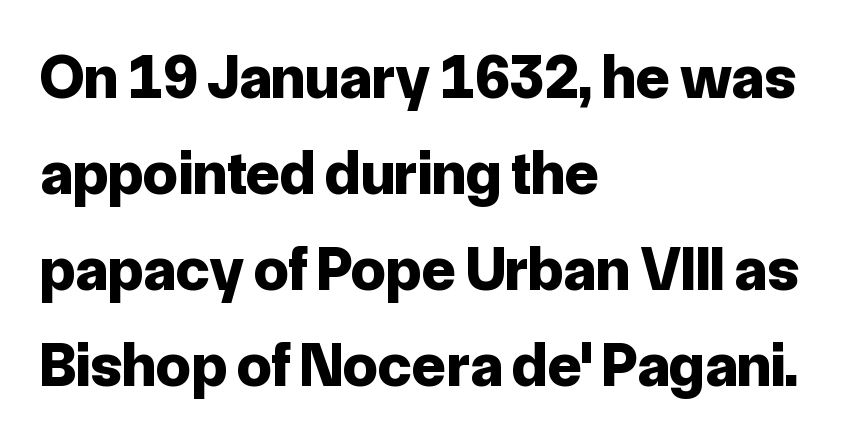
{"serif": "no", "italic": "no", "bold": "yes", "weight": "bold", "width": "normal", "stroke_contrast": "low", "x_height": "medium", "monospaced": "no", "underline": "no", "align": "left", "line_spacing": "normal", "line_spacing_ratio": 1.55, "letter_spacing": "normal", "letter_spacing_em": 0.0, "glyph_px": 62}
